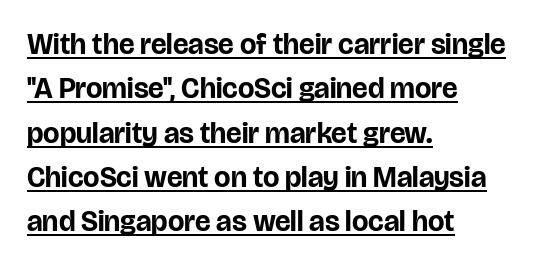
Interline gaps are of average width in this sample. Vertical strokes here are truly vertical. Here the designer chose a conventional face with non-uniform glyph widths. The face used here is rendered with its standard letterfit. Beneath each row of characters lies a ruled line. Horizontal alignment here is leftward, the default for most running prose.
